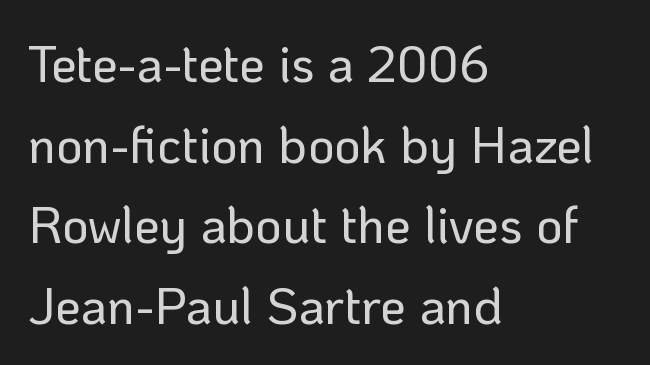
{"serif": "no", "italic": "no", "width": "normal", "stroke_contrast": "low", "x_height": "medium", "monospaced": "no", "underline": "no", "align": "left", "line_spacing": "normal", "line_spacing_ratio": 1.58, "letter_spacing": "normal", "letter_spacing_em": 0.0, "glyph_px": 51}
